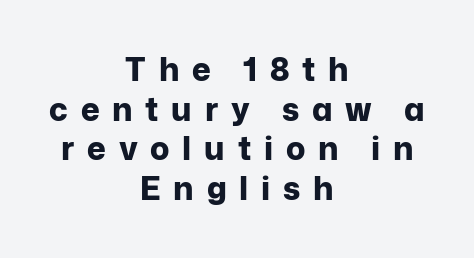
{"serif": "no", "italic": "no", "bold": "yes", "weight": "bold", "width": "normal", "stroke_contrast": "low", "x_height": "medium", "monospaced": "no", "underline": "no", "align": "center", "line_spacing_ratio": 1.24, "letter_spacing": "wide", "letter_spacing_em": 0.4, "glyph_px": 32}
